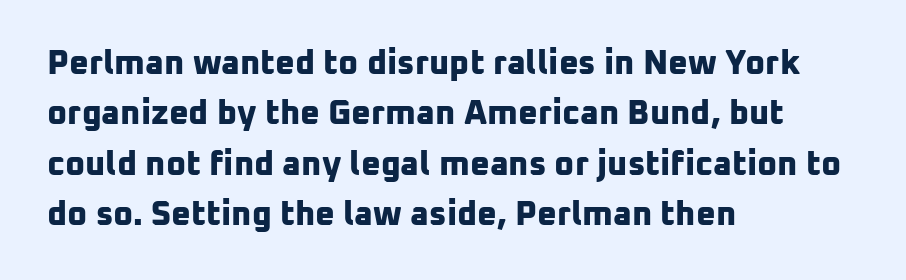
Q: Is the text bold? A: Yes.
Q: Is the typeface a serif or a sans-serif typeface? A: Sans-serif.
Q: Is the text underlined? A: No.
Q: How is the paragraph aligned? A: Left-aligned.
Q: Is the spacing between letters normal or unusually wide? A: Normal.
Q: Is the spacing between lines tight, normal or loose? A: Normal.
Q: Width (condensed, normal, or wide)? A: Normal.
Q: Stroke contrast? A: Low.
Q: x-height? A: Medium.
Q: Monospaced? A: No.
